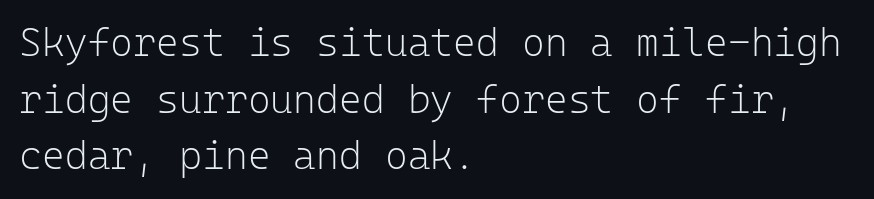
The image shows 39 px light sans-serif type, upright, monospaced; set left-aligned, normal line spacing (1.45x), normal letter spacing, not underlined; low stroke contrast and a medium x-height.
